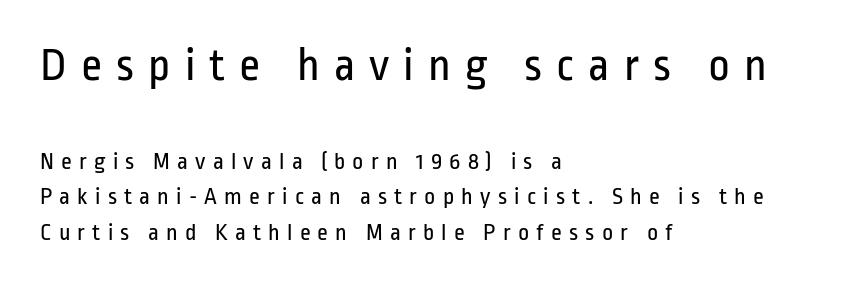
Here the designer chose a conventional face with non-uniform glyph widths. Character size in the leading block exceeds that of the trailing block. Is the block centered? No — it sits flush against the left margin. What's the leading like? Ordinary, nothing unusual. The lettering holds an erect, upright posture throughout. No letter is thick-stroked: the sample isn't bold.
